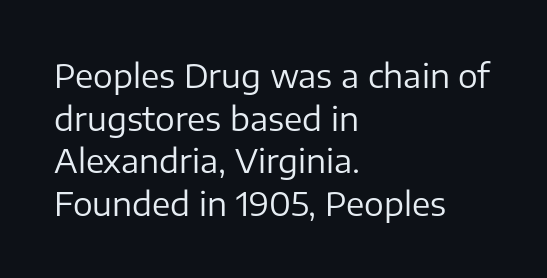
The image shows 33 px regular-weight sans-serif type, upright; set left-aligned, normal line spacing (1.29x), normal letter spacing, not underlined; low stroke contrast and a medium x-height.
